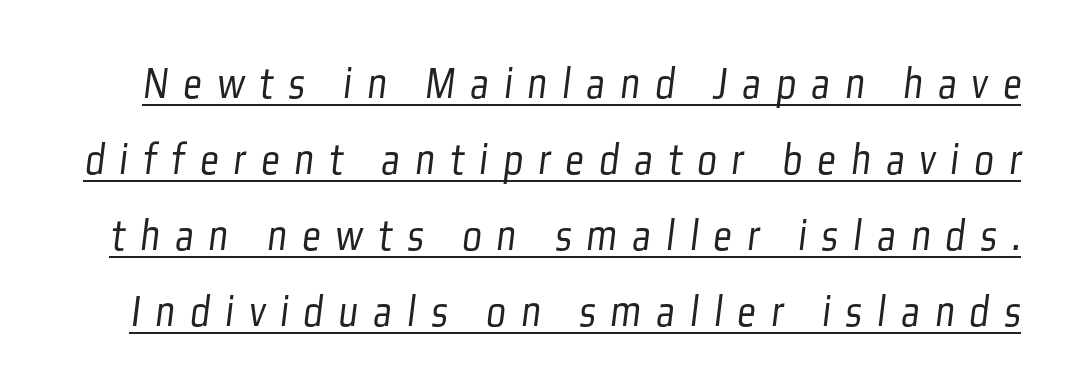
{"serif": "no", "bold": "no", "weight": "light", "width": "condensed", "stroke_contrast": "low", "x_height": "medium", "monospaced": "no", "underline": "yes", "line_spacing": "normal", "line_spacing_ratio": 1.65, "letter_spacing": "wide", "letter_spacing_em": 0.33, "glyph_px": 46}
